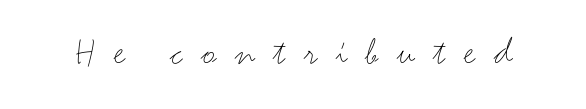
{"serif": "no", "bold": "no", "weight": "light", "width": "wide", "stroke_contrast": "medium", "x_height": "small", "monospaced": "no", "underline": "no", "letter_spacing": "wide", "letter_spacing_em": 0.46, "glyph_px": 40}
